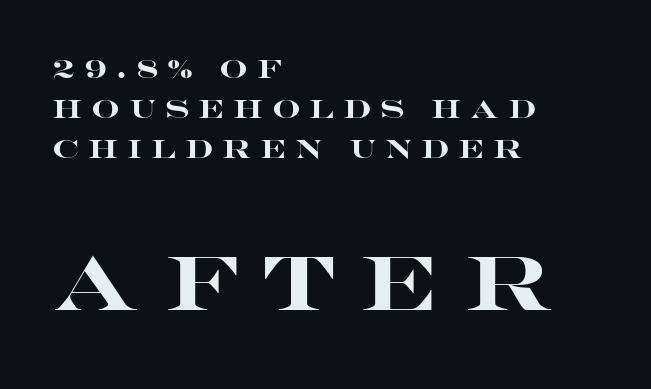
The image shows 75 px heavy, wide type, upright; set left-aligned, normal line spacing (1.6x), unusually wide letter spacing (+0.35 em), not underlined; the second (bottom) block is 3.0x larger; high stroke contrast and a large x-height.
